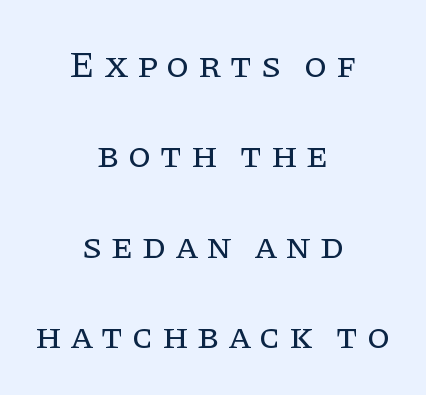
The font is comparable to plain body text, perhaps lighter. The characters display serif detailing at their extremities. Observe the wide spacing: letters keep a clear distance from each other. If you measured baseline to baseline, you'd find a long distance. Glance below the letters and you will spot only blank space. Do the letters lean? They stand straight.
